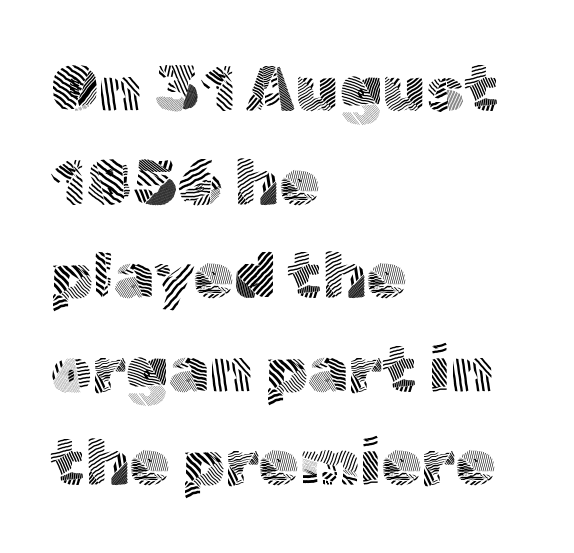
Q: Is the text bold? A: No.
Q: Is the text italic (slanted)? A: No, it is upright.
Q: Is the typeface a serif or a sans-serif typeface? A: Sans-serif.
Q: Is the text underlined? A: No.
Q: How is the paragraph aligned? A: Left-aligned.
Q: Is the spacing between letters normal or unusually wide? A: Normal.
Q: Is the spacing between lines tight, normal or loose? A: Normal.
Q: Width (condensed, normal, or wide)? A: Normal.
Q: x-height? A: Medium.
Q: Monospaced? A: No.
